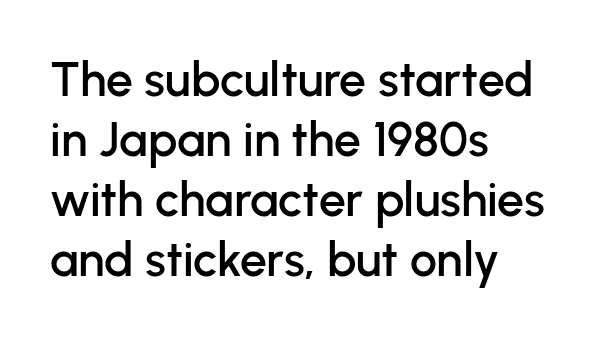
{"serif": "no", "italic": "no", "width": "normal", "stroke_contrast": "low", "x_height": "medium", "monospaced": "no", "underline": "no", "align": "left", "line_spacing": "normal", "line_spacing_ratio": 1.25, "letter_spacing": "normal", "letter_spacing_em": 0.0, "glyph_px": 48}
